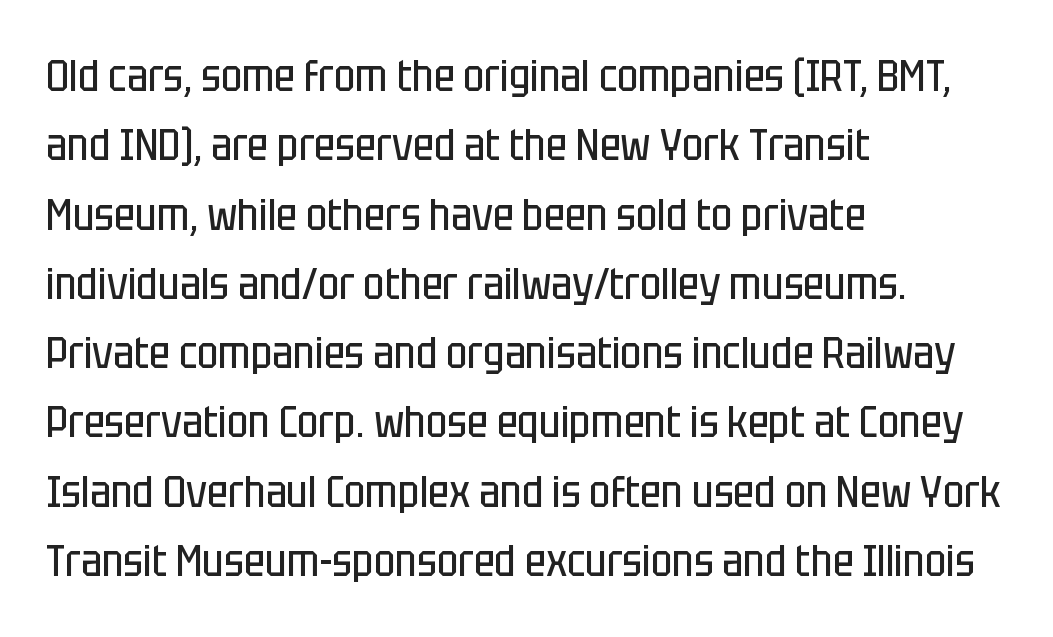
{"serif": "no", "italic": "no", "bold": "no", "weight": "regular", "width": "condensed", "stroke_contrast": "low", "x_height": "large", "monospaced": "no", "underline": "no", "align": "left", "line_spacing": "normal", "line_spacing_ratio": 1.54, "letter_spacing": "normal", "letter_spacing_em": 0.0, "glyph_px": 45}
